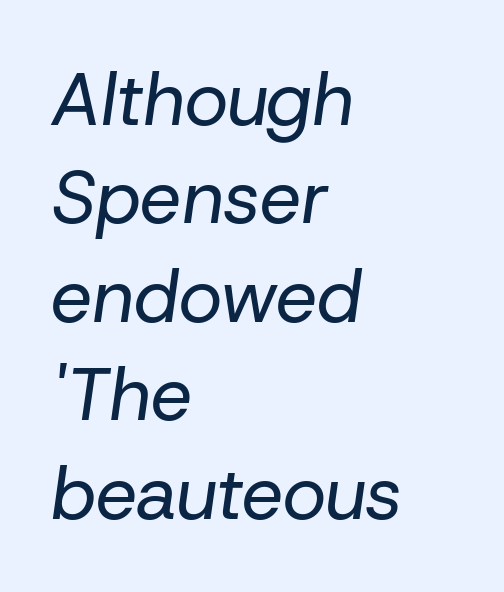
{"italic": "yes", "lean": "right", "slant_degrees": 8, "bold": "no", "weight": "regular", "width": "normal", "stroke_contrast": "low", "x_height": "medium", "monospaced": "no", "underline": "no", "align": "left", "line_spacing": "normal", "line_spacing_ratio": 1.33, "letter_spacing": "normal", "letter_spacing_em": 0.0, "glyph_px": 74}
